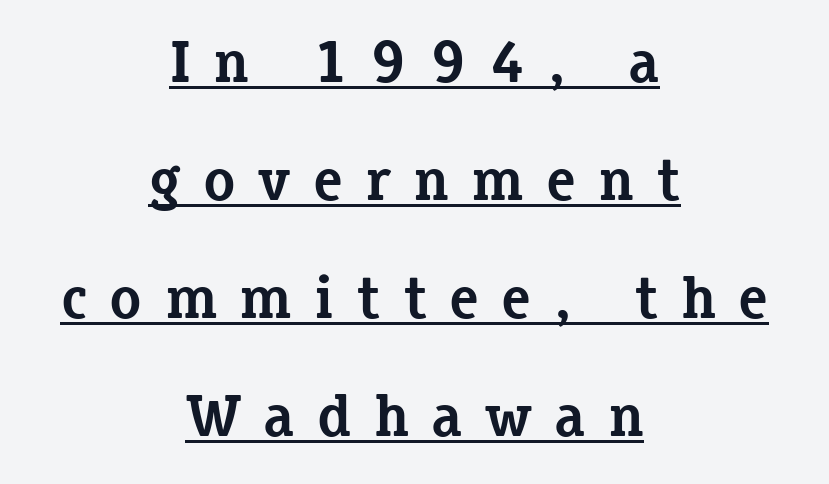
The passage shown has open, widely tracked lettering throughout. This rendering uses center alignment, leaving both contours irregular but symmetric. Think of a printed novel: that variable character pitch is what you see here. Notice how the stems are strictly vertical — no italics here. Honestly, the rows look like they've been pulled way apart. Little horizontal feet cap the strokes, marking this as serif type.
